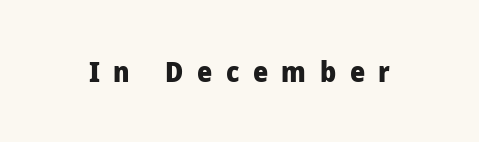
{"serif": "no", "italic": "no", "bold": "yes", "weight": "heavy", "width": "normal", "stroke_contrast": "low", "x_height": "medium", "monospaced": "no", "underline": "no", "letter_spacing": "wide", "letter_spacing_em": 0.47, "glyph_px": 29}
